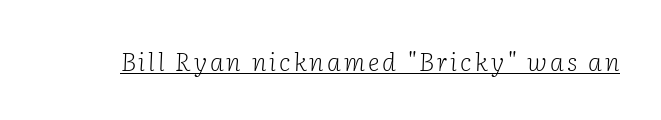
Italic: yes, the glyphs are oblique. The typeface has the unassuming heft of standard copy or less. Underline: present.
